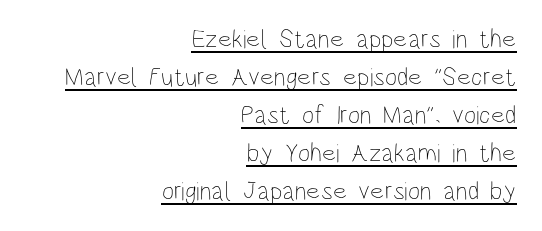
Q: Is the text bold? A: No.
Q: Is the text italic (slanted)? A: No, it is upright.
Q: Is the text underlined? A: Yes.
Q: How is the paragraph aligned? A: Right-aligned.
Q: Is the spacing between letters normal or unusually wide? A: Normal.
Q: Is the spacing between lines tight, normal or loose? A: Normal.
